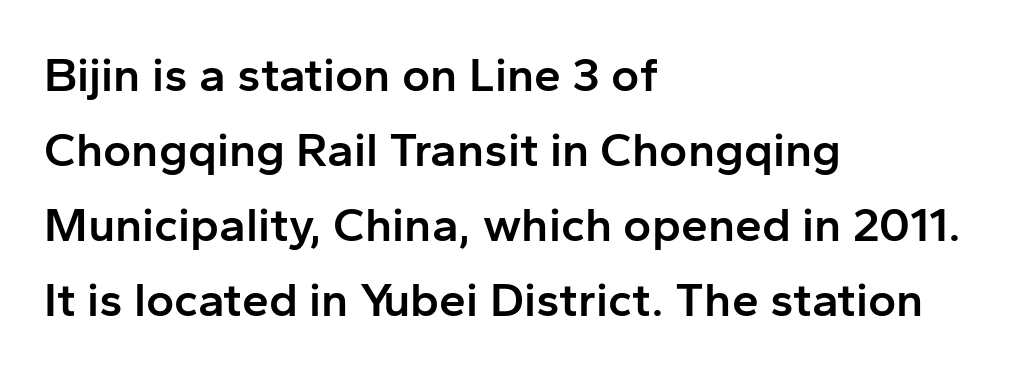
The image shows 48 px semibold sans-serif type, upright; set left-aligned, normal line spacing (1.56x), normal letter spacing, not underlined; low stroke contrast and a medium x-height.
